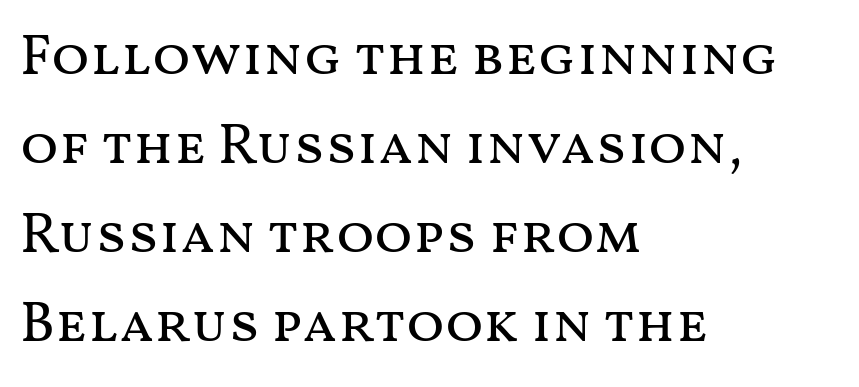
{"italic": "no", "bold": "no", "weight": "regular", "width": "wide", "stroke_contrast": "medium", "x_height": "medium", "monospaced": "no", "underline": "no", "align": "left", "line_spacing": "normal", "line_spacing_ratio": 1.59, "letter_spacing": "normal", "letter_spacing_em": 0.0, "glyph_px": 56}
